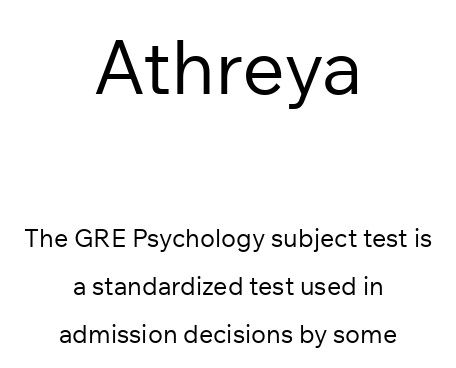
The image shows 75 px regular-weight sans-serif type, upright; set centered, loose line spacing (1.91x), normal letter spacing, not underlined; the first (top) block is 3.0x larger; low stroke contrast and a medium x-height.
